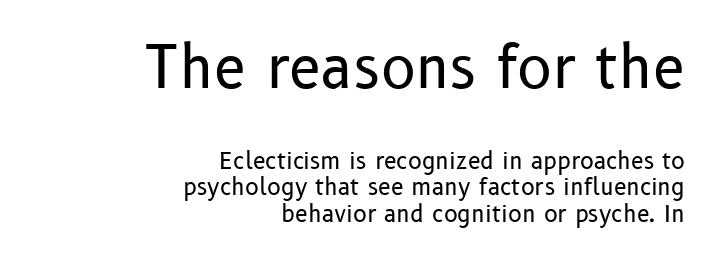
{"serif": "no", "italic": "no", "bold": "no", "weight": "regular", "width": "normal", "stroke_contrast": "low", "x_height": "medium", "monospaced": "no", "underline": "no", "align": "right", "line_spacing_ratio": 1.16, "letter_spacing": "normal", "letter_spacing_em": 0.0, "larger_block": "first", "size_ratio": 2.52, "glyph_px": 58}
